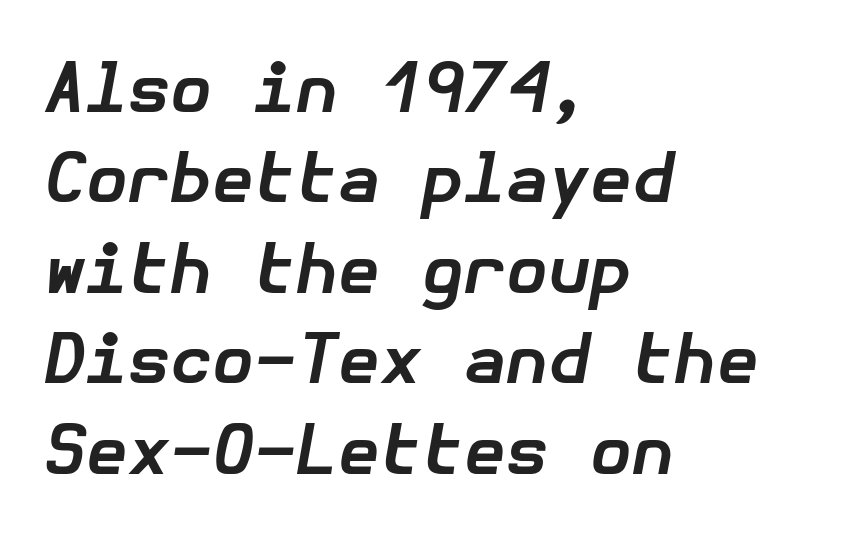
One glance says typical: line gaps are just what's usual. Line beginnings align vertically; line endings do not. It's the slanting kind of type. The space directly below the letters is spotless.
